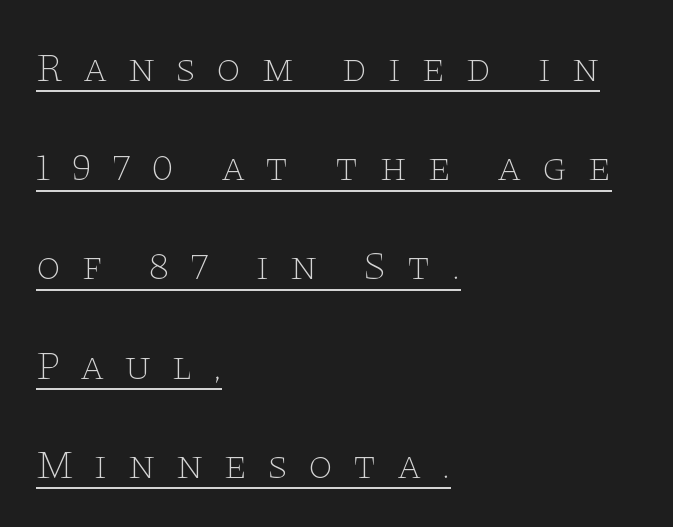
The lettering stays uniformly vertical, giving the passage a roman look. Visually the block forms a straight wall on the left and a jagged coastline on the right. The type family on display is of the serif kind. The face used here is proportionally spaced, like ordinary book or web type.
